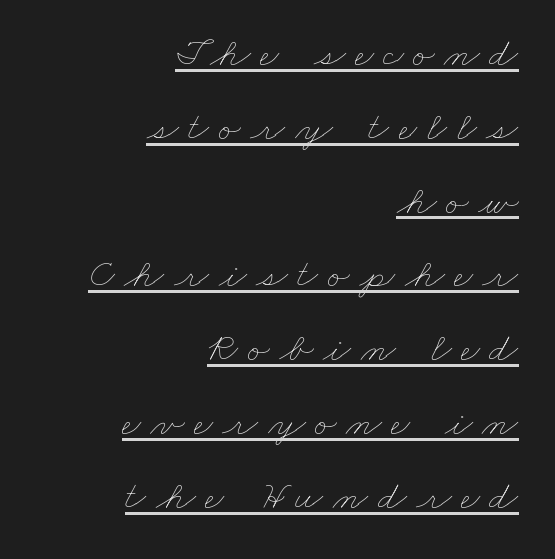
{"bold": "no", "weight": "thin", "width": "wide", "stroke_contrast": "low", "x_height": "small", "monospaced": "no", "underline": "yes", "align": "right", "line_spacing_ratio": 1.8, "letter_spacing": "wide", "letter_spacing_em": 0.23, "glyph_px": 41}
